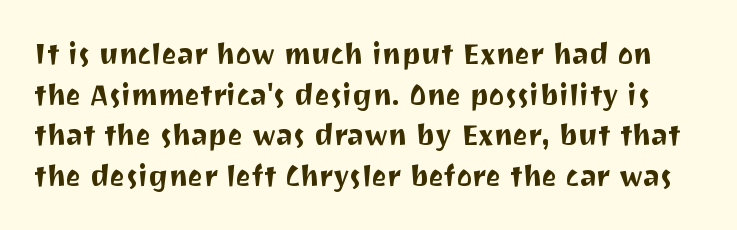
The image shows 29 px sans-serif type, upright; set normal line spacing (1.4x), normal letter spacing, not underlined; medium stroke contrast and a medium x-height.
